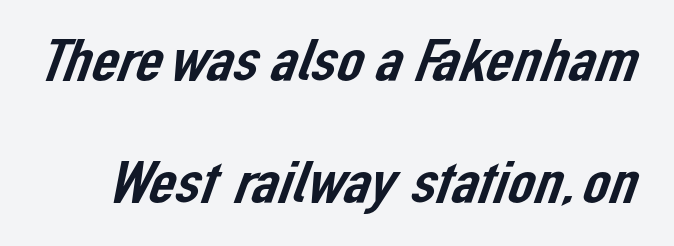
Is there much room between lines? Yes — plenty of vertical air separates them. Does extra space separate the letters? No, they use regular spacing. Plain, unruled lines of type. Looks like regular typesetting: each glyph gets only the width it needs.
